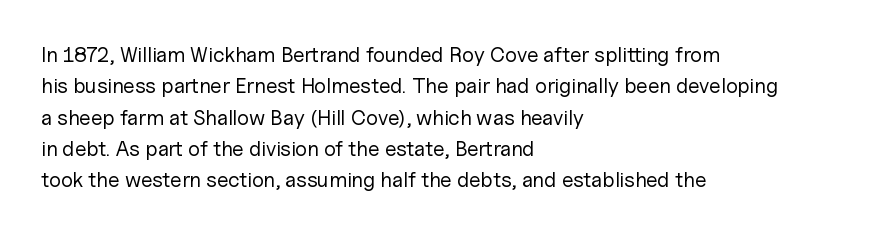
The image shows 21 px text type, upright; set left-aligned, normal line spacing (1.49x), normal letter spacing, not underlined.
